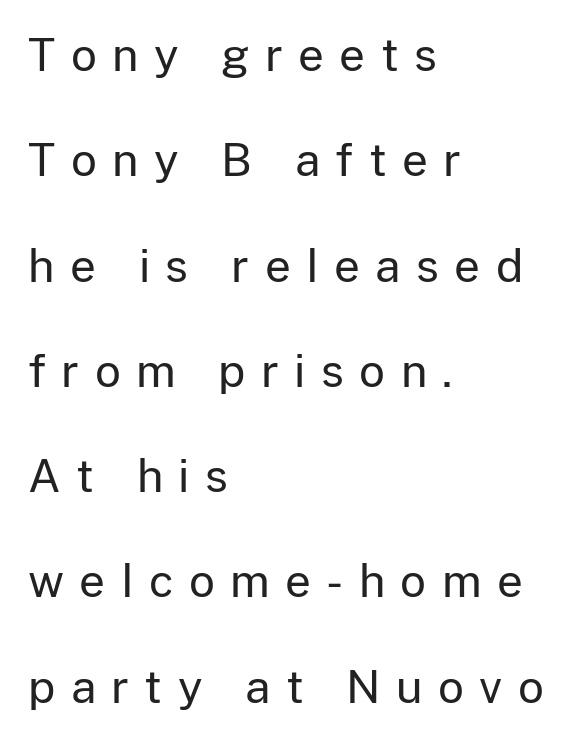
Q: Is the text bold? A: No.
Q: Is the text italic (slanted)? A: No, it is upright.
Q: Is the typeface a serif or a sans-serif typeface? A: Sans-serif.
Q: Is the text underlined? A: No.
Q: How is the paragraph aligned? A: Left-aligned.
Q: Is the spacing between letters normal or unusually wide? A: Unusually wide.
Q: Is the spacing between lines tight, normal or loose? A: Loose.
Q: Width (condensed, normal, or wide)? A: Normal.
Q: Stroke contrast? A: Low.
Q: x-height? A: Medium.
Q: Monospaced? A: No.
